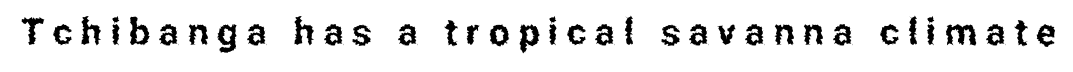
The image shows 37 px condensed sans-serif type, upright; set unusually wide letter spacing (+0.24 em), not underlined; low stroke contrast and a medium x-height.
